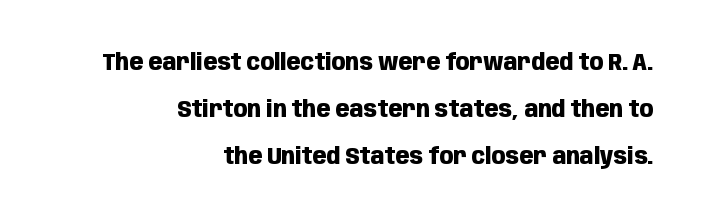
The image shows 23 px bold type, upright; set right-aligned, loose line spacing (2.04x), normal letter spacing, not underlined.
